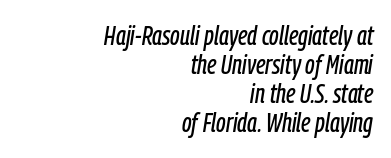
Q: Is the text italic (slanted)? A: Yes, it leans right by about 9 degrees.
Q: Is the text underlined? A: No.
Q: How is the paragraph aligned? A: Right-aligned.
Q: Is the spacing between letters normal or unusually wide? A: Normal.
Q: Is the spacing between lines tight, normal or loose? A: Tight.
